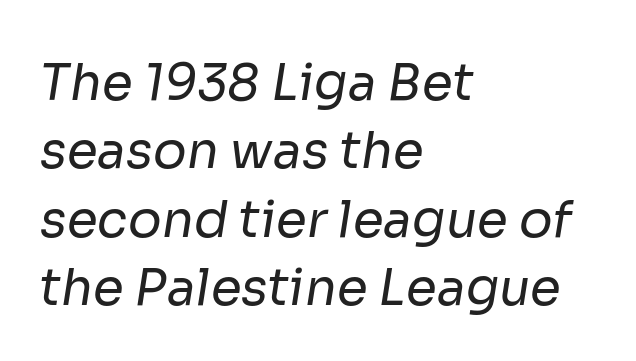
Q: Is the text bold? A: No.
Q: Is the typeface a serif or a sans-serif typeface? A: Sans-serif.
Q: Is the text underlined? A: No.
Q: How is the paragraph aligned? A: Left-aligned.
Q: Is the spacing between letters normal or unusually wide? A: Normal.
Q: Is the spacing between lines tight, normal or loose? A: Normal.
Q: Width (condensed, normal, or wide)? A: Normal.
Q: Stroke contrast? A: Low.
Q: x-height? A: Medium.
Q: Monospaced? A: No.
